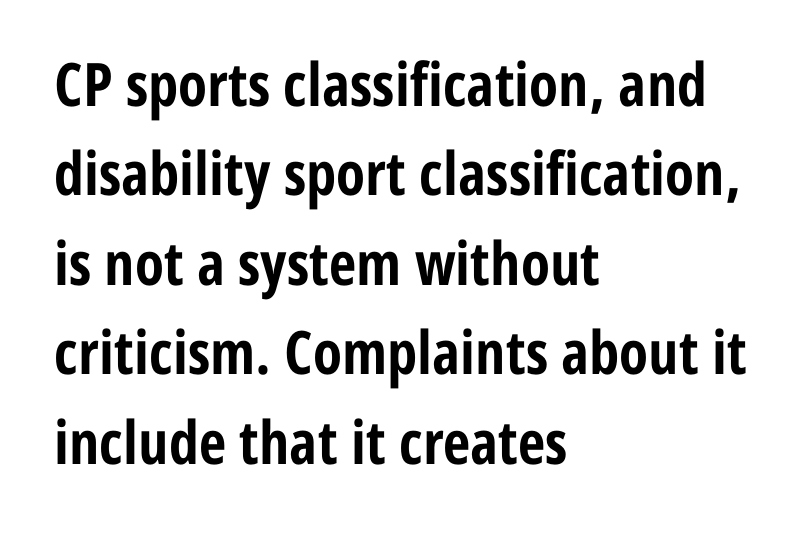
Q: Is the text bold? A: Yes.
Q: Is the text italic (slanted)? A: No, it is upright.
Q: Is the typeface a serif or a sans-serif typeface? A: Sans-serif.
Q: Is the text underlined? A: No.
Q: How is the paragraph aligned? A: Left-aligned.
Q: Is the spacing between letters normal or unusually wide? A: Normal.
Q: Is the spacing between lines tight, normal or loose? A: Normal.
Q: Width (condensed, normal, or wide)? A: Condensed.
Q: Stroke contrast? A: Low.
Q: x-height? A: Medium.
Q: Monospaced? A: No.
